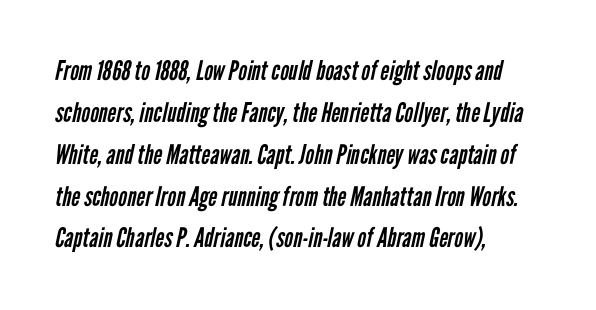
Q: Is the text bold? A: No.
Q: Is the text underlined? A: No.
Q: How is the paragraph aligned? A: Left-aligned.
Q: Is the spacing between letters normal or unusually wide? A: Normal.
Q: Is the spacing between lines tight, normal or loose? A: Normal.
